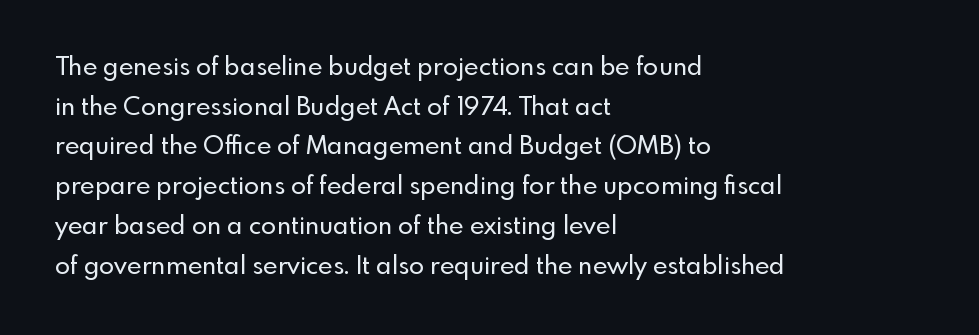
{"italic": "no", "underline": "no", "align": "left", "line_spacing": "normal", "line_spacing_ratio": 1.59, "letter_spacing": "normal", "letter_spacing_em": 0.0, "glyph_px": 25}
